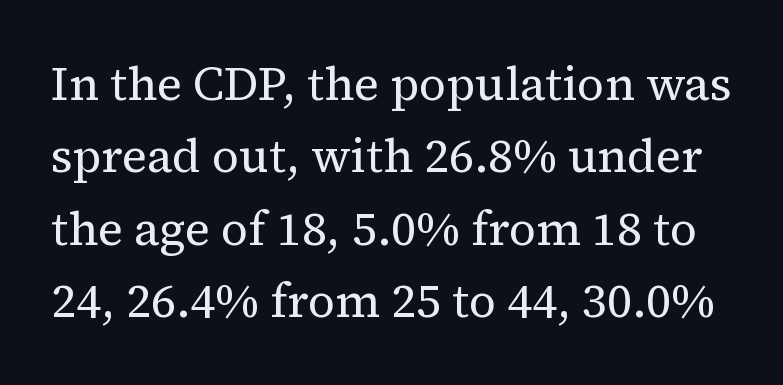
The image shows 47 px regular-weight serif type, upright; set normal line spacing (1.54x), normal letter spacing, not underlined; medium stroke contrast and a medium x-height.
